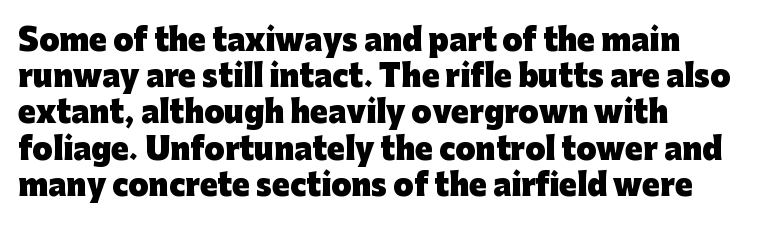
Q: Is the text bold? A: Yes.
Q: Is the text italic (slanted)? A: No, it is upright.
Q: Is the typeface a serif or a sans-serif typeface? A: Sans-serif.
Q: Is the text underlined? A: No.
Q: How is the paragraph aligned? A: Left-aligned.
Q: Is the spacing between letters normal or unusually wide? A: Normal.
Q: Is the spacing between lines tight, normal or loose? A: Normal.
Q: Width (condensed, normal, or wide)? A: Normal.
Q: Stroke contrast? A: Low.
Q: x-height? A: Medium.
Q: Monospaced? A: No.
